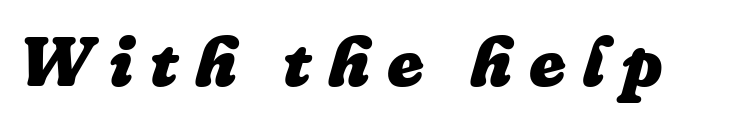
{"italic": "yes", "lean": "right", "slant_degrees": 16, "bold": "yes", "weight": "heavy", "width": "normal", "stroke_contrast": "low", "x_height": "medium", "monospaced": "no", "underline": "no", "letter_spacing": "wide", "letter_spacing_em": 0.24, "glyph_px": 70}
